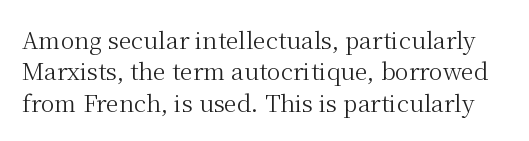
Italic? Not at all — the glyphs are vertical. Nobody touched the tracking dial on this one. Interline gaps are of average width in this sample. Counters stay open thanks to moderate or lighter strokes. The words here are not underlined.
